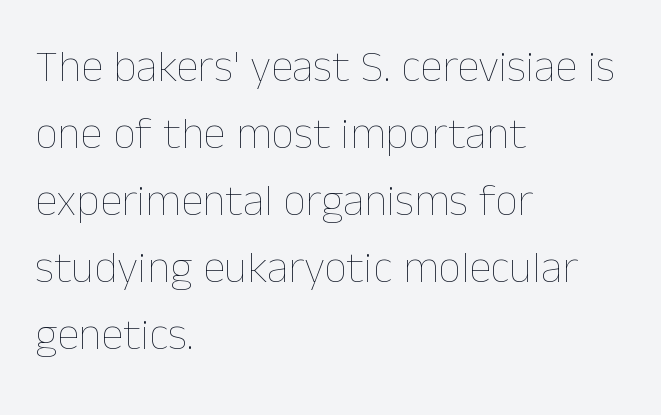
{"italic": "no", "bold": "no", "weight": "thin", "width": "normal", "stroke_contrast": "low", "x_height": "medium", "monospaced": "no", "underline": "no", "align": "left", "line_spacing": "normal", "line_spacing_ratio": 1.49, "letter_spacing": "normal", "letter_spacing_em": 0.0, "glyph_px": 45}
